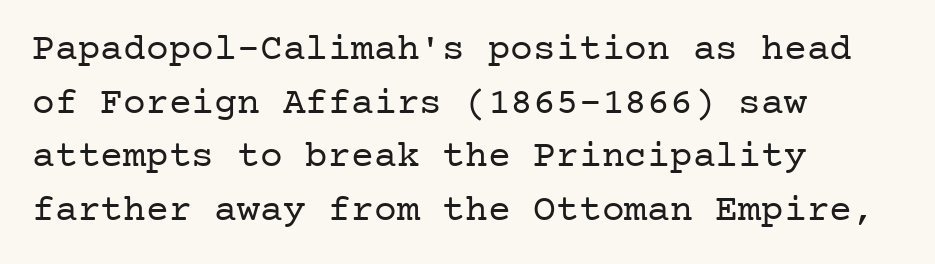
The image shows 38 px regular-weight serif type, upright; set left-aligned, normal line spacing (1.41x), normal letter spacing, not underlined; low stroke contrast and a medium x-height.
